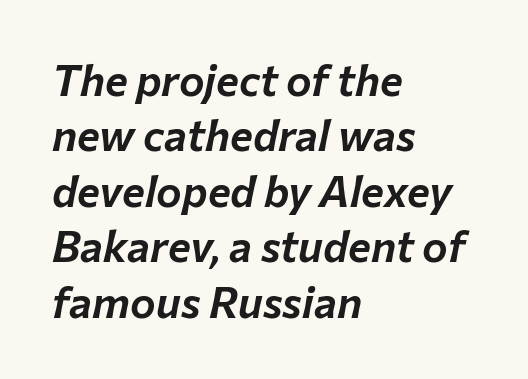
Q: Is the text italic (slanted)? A: Yes, it leans right by about 12 degrees.
Q: Is the text underlined? A: No.
Q: How is the paragraph aligned? A: Left-aligned.
Q: Is the spacing between letters normal or unusually wide? A: Normal.
Q: Is the spacing between lines tight, normal or loose? A: Normal.
Q: Width (condensed, normal, or wide)? A: Normal.
Q: Stroke contrast? A: Low.
Q: x-height? A: Medium.
Q: Monospaced? A: No.
